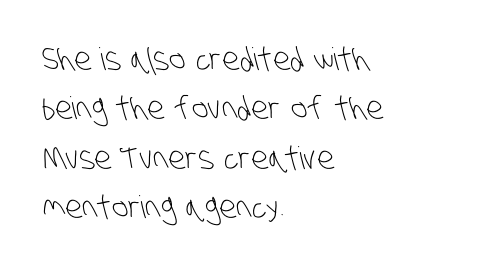
The image shows 31 px light, condensed sans-serif type; set left-aligned, normal line spacing (1.59x), normal letter spacing, not underlined; low stroke contrast and a large x-height.
